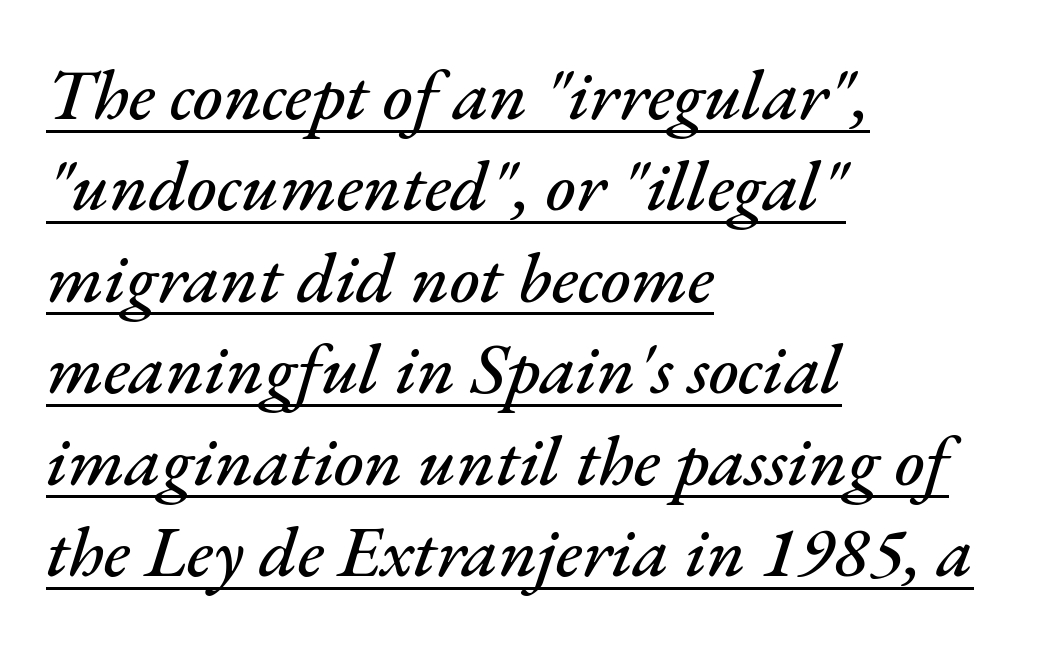
{"italic": "yes", "lean": "right", "slant_degrees": 17, "width": "normal", "stroke_contrast": "medium", "x_height": "small", "monospaced": "no", "underline": "yes", "align": "left", "line_spacing": "normal", "line_spacing_ratio": 1.27, "letter_spacing": "normal", "letter_spacing_em": 0.0, "glyph_px": 72}
